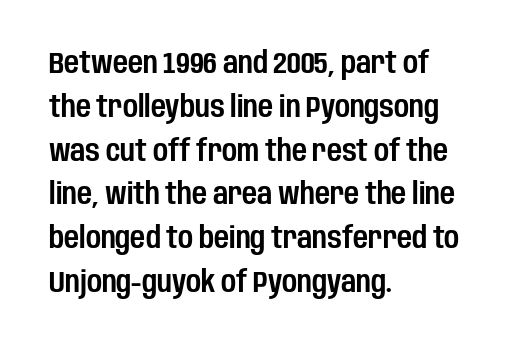
Compared with typical paragraphs, the rows here are spaced about the same. The characters display no serif detailing; their extremities are plain. Vertical strokes here are truly vertical. Just letters on the line, the space beneath them empty. Varying glyph widths throughout — classic text-font behaviour.
